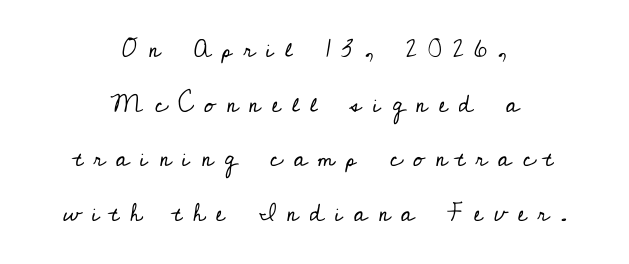
Q: Is the text bold? A: No.
Q: Is the text italic (slanted)? A: Yes.
Q: Is the text underlined? A: No.
Q: How is the paragraph aligned? A: Centered.
Q: Is the spacing between letters normal or unusually wide? A: Unusually wide.
Q: Is the spacing between lines tight, normal or loose? A: Loose.
